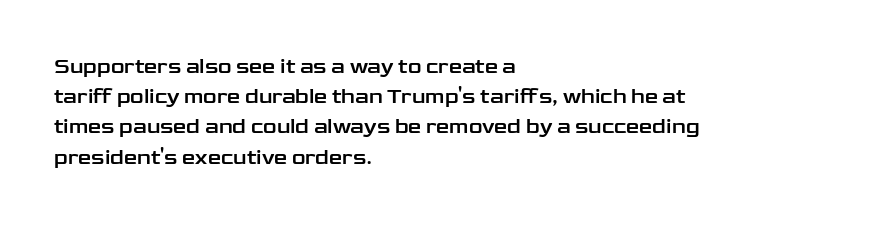
{"italic": "no", "underline": "no", "align": "left", "line_spacing": "normal", "line_spacing_ratio": 1.44, "letter_spacing": "normal", "letter_spacing_em": 0.0, "glyph_px": 21}
